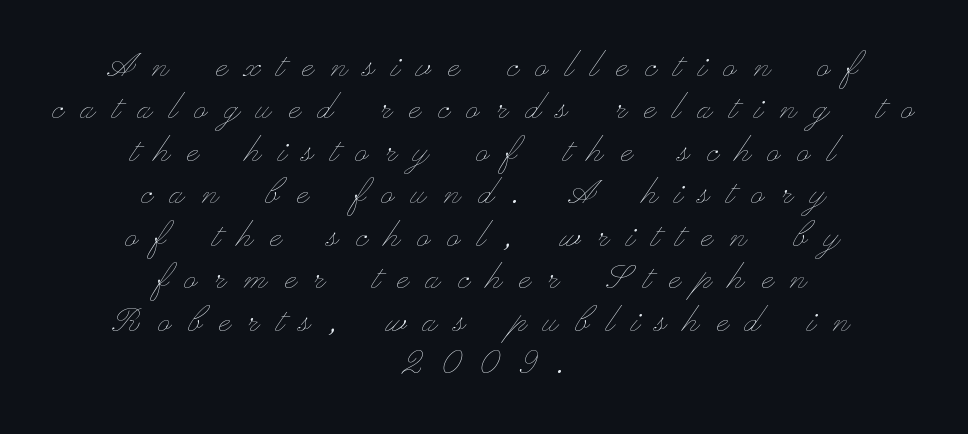
Q: Is the text bold? A: No.
Q: Is the text italic (slanted)? A: Yes.
Q: Is the text underlined? A: No.
Q: How is the paragraph aligned? A: Centered.
Q: Is the spacing between letters normal or unusually wide? A: Unusually wide.
Q: Is the spacing between lines tight, normal or loose? A: Tight.
Q: Width (condensed, normal, or wide)? A: Wide.
Q: Stroke contrast? A: Low.
Q: x-height? A: Small.
Q: Monospaced? A: No.
